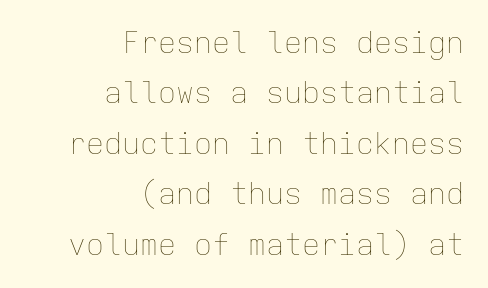
Q: Is the text bold? A: No.
Q: Is the text italic (slanted)? A: No, it is upright.
Q: Is the text underlined? A: No.
Q: How is the paragraph aligned? A: Right-aligned.
Q: Is the spacing between letters normal or unusually wide? A: Normal.
Q: Is the spacing between lines tight, normal or loose? A: Normal.
Q: Width (condensed, normal, or wide)? A: Normal.
Q: Stroke contrast? A: Low.
Q: x-height? A: Medium.
Q: Monospaced? A: Yes.
